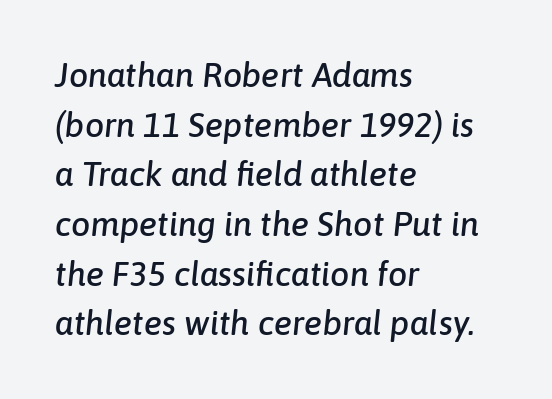
Q: Is the text italic (slanted)? A: Yes, it leans right by about 6 degrees.
Q: Is the text underlined? A: No.
Q: How is the paragraph aligned? A: Left-aligned.
Q: Is the spacing between letters normal or unusually wide? A: Normal.
Q: Is the spacing between lines tight, normal or loose? A: Normal.
Q: Width (condensed, normal, or wide)? A: Normal.
Q: Stroke contrast? A: Low.
Q: x-height? A: Medium.
Q: Monospaced? A: No.
